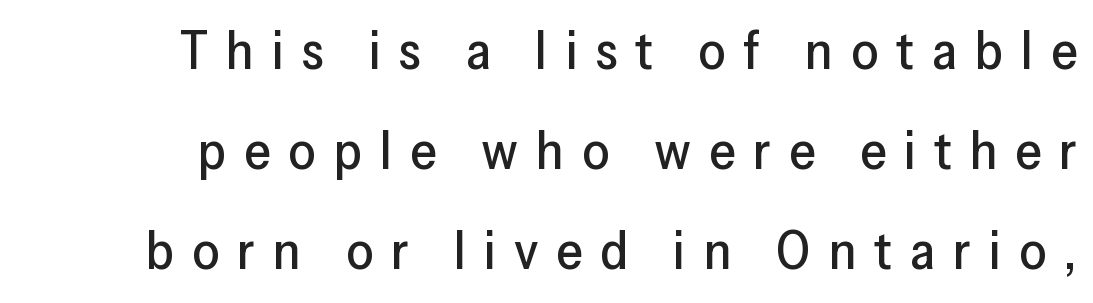
Q: Is the text italic (slanted)? A: No, it is upright.
Q: Is the typeface a serif or a sans-serif typeface? A: Sans-serif.
Q: Is the text underlined? A: No.
Q: How is the paragraph aligned? A: Right-aligned.
Q: Is the spacing between letters normal or unusually wide? A: Unusually wide.
Q: Width (condensed, normal, or wide)? A: Normal.
Q: Stroke contrast? A: Low.
Q: x-height? A: Medium.
Q: Monospaced? A: No.
